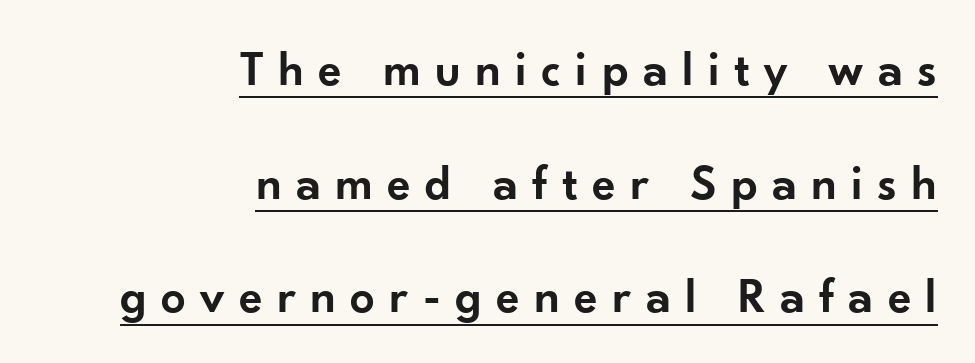
The image shows 49 px semibold sans-serif type, upright; set right-aligned, loose line spacing (2.32x), unusually wide letter spacing (+0.29 em), underlined; low stroke contrast and a small x-height.
